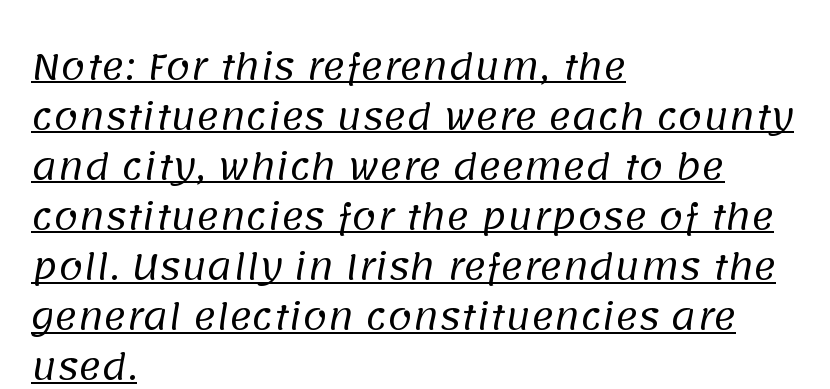
The image shows 35 px regular-weight sans-serif type; set left-aligned, normal line spacing (1.43x), normal letter spacing, underlined; low stroke contrast and a large x-height.
